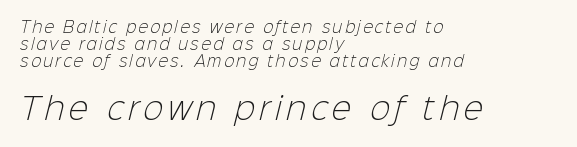
This block would grow much taller if given ordinary leading; it's compressed now. Unlike a traditional serif, this face leaves its strokes unadorned. Looks like regular typesetting: each glyph gets only the width it needs. Size contrast runs from small at the top to large at the bottom. The strokes are not fattened; the text isn't bold.
